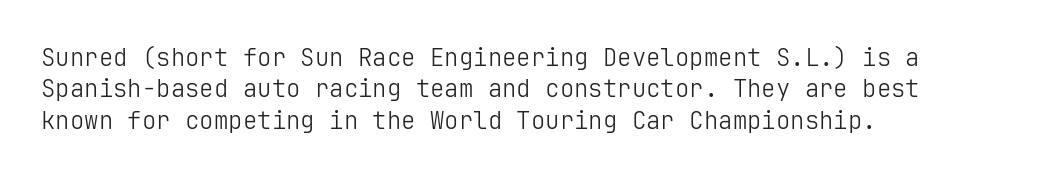
The image shows 24 px text type, upright; set left-aligned, normal line spacing (1.31x), normal letter spacing, not underlined.
